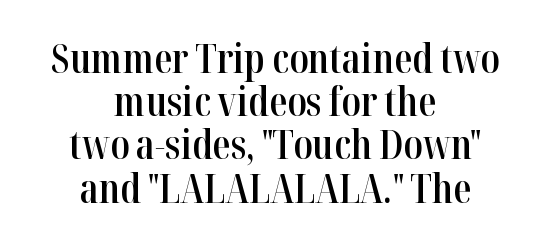
Q: Is the text bold? A: Semi-bold.
Q: Is the text italic (slanted)? A: No, it is upright.
Q: Is the typeface a serif or a sans-serif typeface? A: Serif.
Q: Is the text underlined? A: No.
Q: How is the paragraph aligned? A: Centered.
Q: Is the spacing between letters normal or unusually wide? A: Normal.
Q: Is the spacing between lines tight, normal or loose? A: Tight.
Q: Width (condensed, normal, or wide)? A: Condensed.
Q: Stroke contrast? A: High.
Q: x-height? A: Medium.
Q: Monospaced? A: No.
